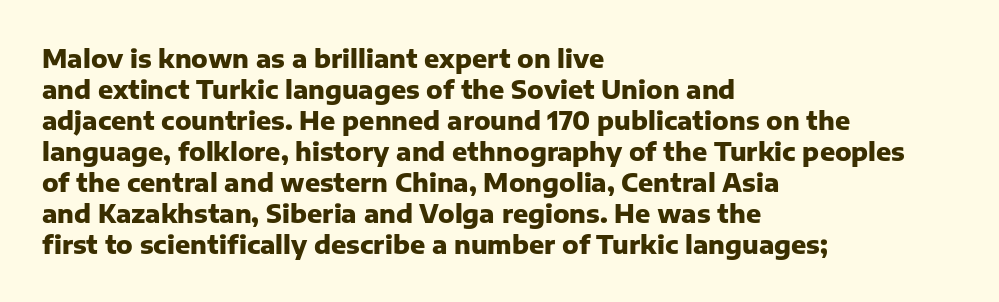
{"italic": "no", "bold": "yes", "underline": "no", "align": "left", "line_spacing_ratio": 1.24, "letter_spacing": "normal", "letter_spacing_em": 0.0, "glyph_px": 25}
